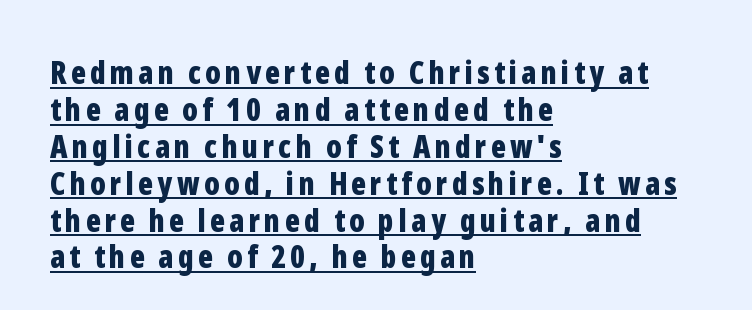
{"serif": "no", "italic": "no", "bold": "yes", "weight": "bold", "width": "condensed", "stroke_contrast": "low", "x_height": "medium", "monospaced": "no", "underline": "yes", "align": "left", "line_spacing_ratio": 1.19, "glyph_px": 31}
